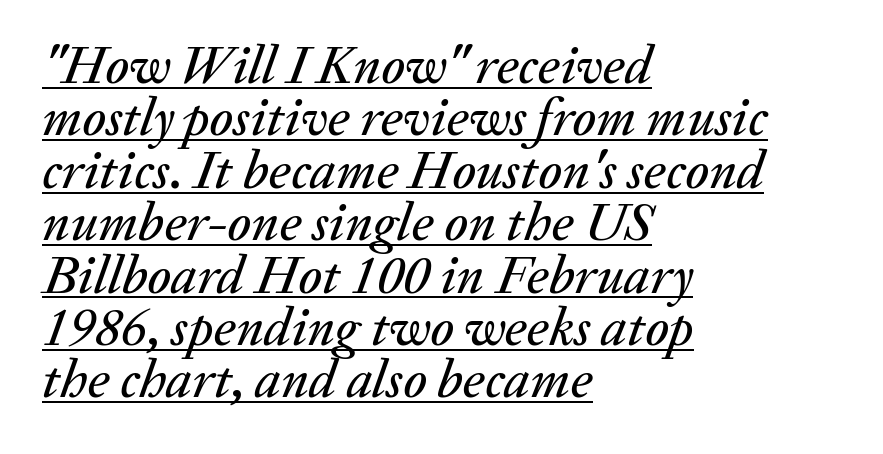
Q: Is the text italic (slanted)? A: Yes, it leans right by about 20 degrees.
Q: Is the text underlined? A: Yes.
Q: How is the paragraph aligned? A: Left-aligned.
Q: Is the spacing between letters normal or unusually wide? A: Normal.
Q: Is the spacing between lines tight, normal or loose? A: Tight.
Q: Width (condensed, normal, or wide)? A: Normal.
Q: Stroke contrast? A: Medium.
Q: x-height? A: Medium.
Q: Monospaced? A: No.
